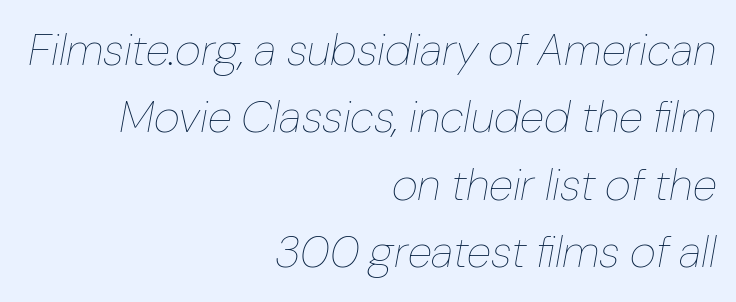
You could not count columns in this text — the font is proportionally spaced. Tall strokes in this sample are angled rather than plumb. Every row of glyphs terminates at an identical x-position on the right. No extra ink here — the face is not bold. One glance says typical: line gaps are just what's usual. Words appear dense and cohesive because spacing is normal.
